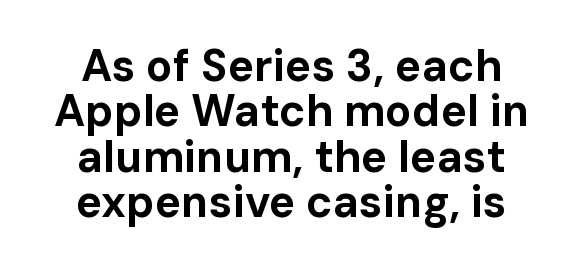
The image shows 44 px bold sans-serif type, upright; set centered, tight line spacing (1.03x), normal letter spacing, not underlined; low stroke contrast and a medium x-height.
